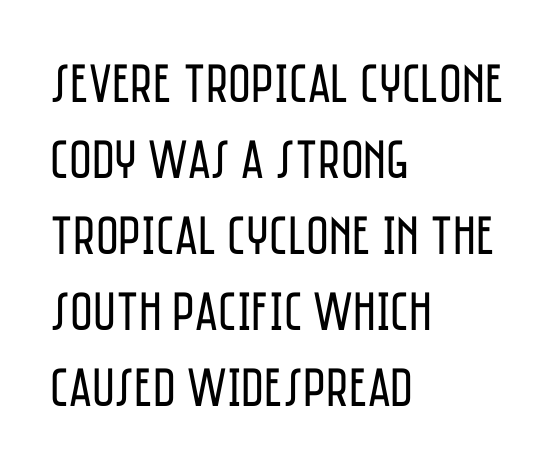
{"serif": "no", "italic": "no", "bold": "no", "weight": "regular", "width": "condensed", "stroke_contrast": "low", "x_height": "large", "monospaced": "no", "underline": "no", "align": "left", "line_spacing": "normal", "line_spacing_ratio": 1.38, "letter_spacing": "normal", "letter_spacing_em": 0.0, "glyph_px": 55}
